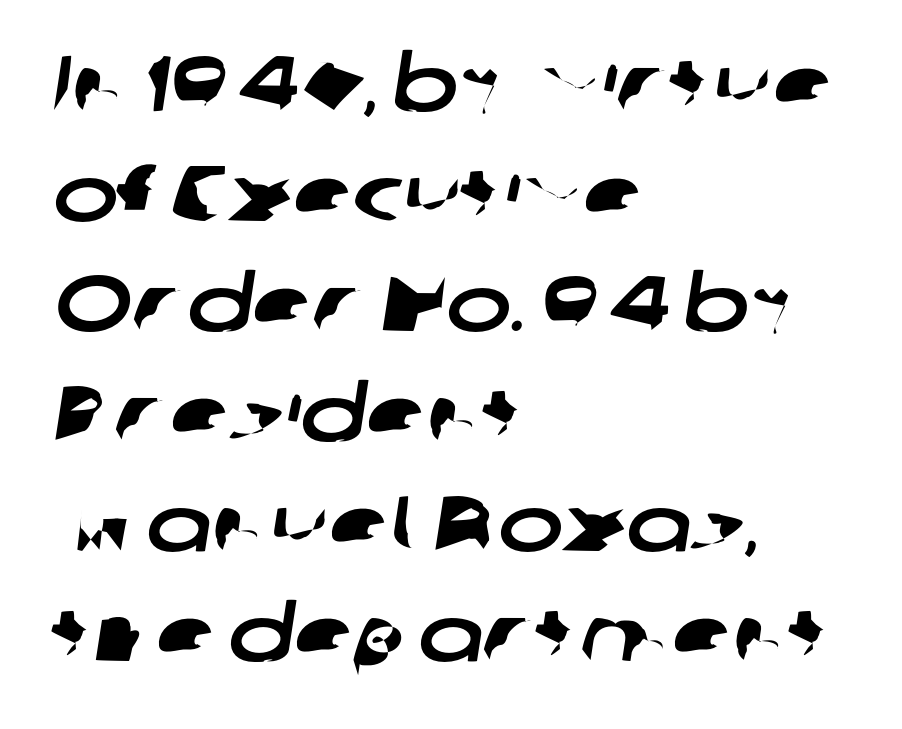
The image shows 78 px wide sans-serif type; set left-aligned, normal line spacing (1.41x), normal letter spacing, not underlined; low stroke contrast and a medium x-height.
